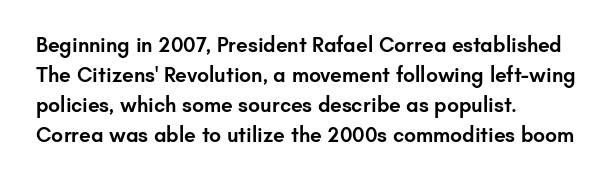
Q: Is the text bold? A: Semi-bold.
Q: Is the text italic (slanted)? A: No, it is upright.
Q: Is the text underlined? A: No.
Q: How is the paragraph aligned? A: Left-aligned.
Q: Is the spacing between letters normal or unusually wide? A: Normal.
Q: Is the spacing between lines tight, normal or loose? A: Normal.
